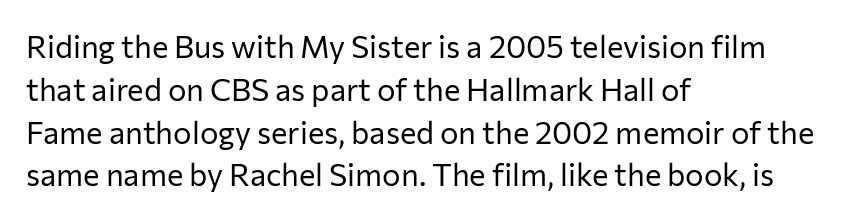
The image shows 31 px regular-weight sans-serif type, upright; set left-aligned, normal line spacing (1.38x), normal letter spacing, not underlined; low stroke contrast and a medium x-height.
